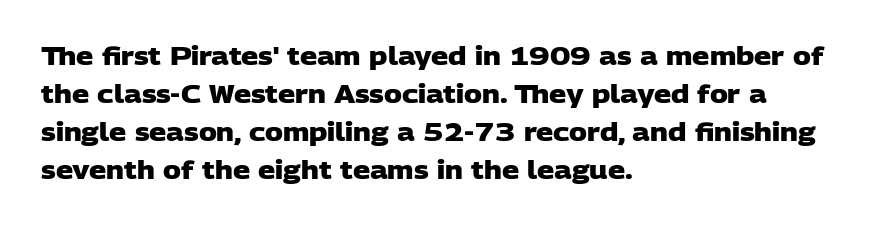
The image shows 24 px bold type; set left-aligned, normal line spacing (1.58x), normal letter spacing, not underlined.
